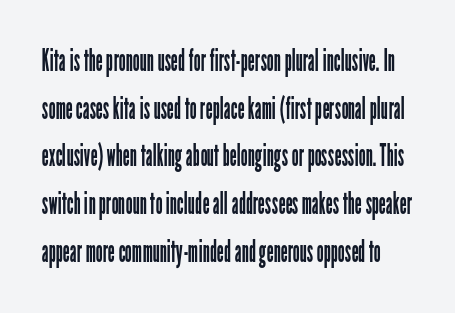
Q: Is the text bold? A: No.
Q: Is the text italic (slanted)? A: No, it is upright.
Q: Is the typeface a serif or a sans-serif typeface? A: Sans-serif.
Q: Is the text underlined? A: No.
Q: Is the spacing between letters normal or unusually wide? A: Normal.
Q: Is the spacing between lines tight, normal or loose? A: Normal.
Q: Width (condensed, normal, or wide)? A: Condensed.
Q: Stroke contrast? A: Low.
Q: x-height? A: Medium.
Q: Monospaced? A: No.
